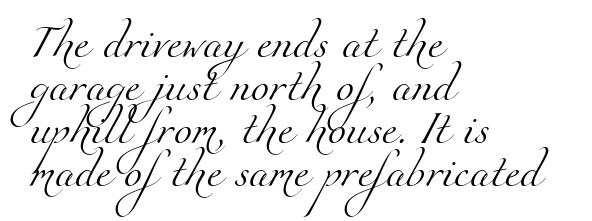
{"serif": "yes", "bold": "no", "weight": "light", "width": "normal", "stroke_contrast": "medium", "x_height": "small", "monospaced": "no", "underline": "no", "align": "left", "line_spacing": "normal", "line_spacing_ratio": 1.3, "letter_spacing": "normal", "letter_spacing_em": 0.0, "glyph_px": 33}
